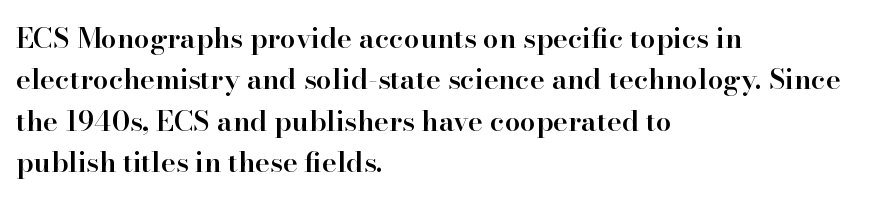
Type without underlining. Evenly set lines give the paragraph a standard silhouette. There is no visible air inserted between adjacent glyphs. Visually the block forms a straight wall on the left and a jagged coastline on the right.
